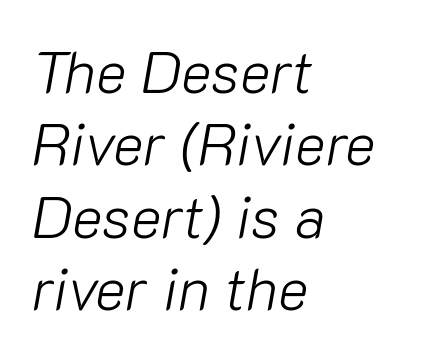
Looks like regular typesetting: each glyph gets only the width it needs. If you measured baseline to baseline, you'd find a middling distance. This sample uses plain, unmodified letter spacing. On a weight scale, this lands at 450 or below. Nobody drew a line under any word here. Emphasis-style slanted type is in use.
